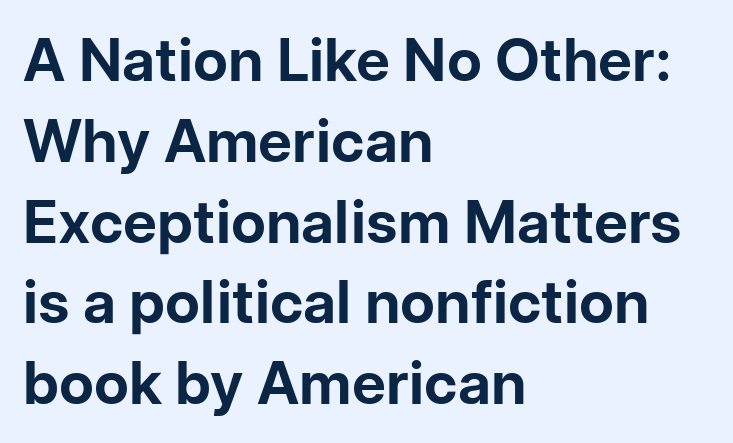
Unmarked baselines from the first word to the last. Between one letter and the next there's only the usual sliver of space. A typesetter would call this proportional, since set widths differ per character. Every stem runs plumb, perpendicular to the baseline. Letterform terminals end flat and unadorned throughout the passage. Line starts are locked; line ends wander.
